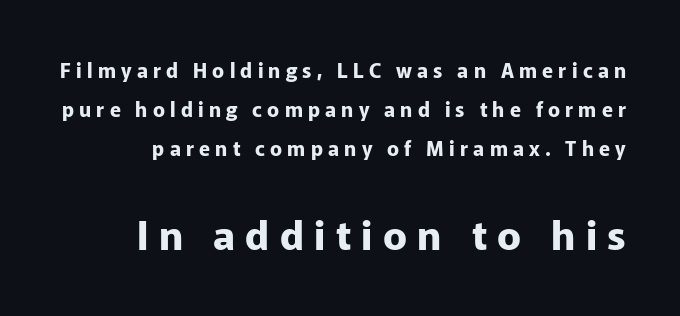
The image shows 40 px bold sans-serif type, upright; set loose line spacing (1.95x), unusually wide letter spacing (+0.26 em), not underlined; the second (bottom) block is 2.0x larger; low stroke contrast and a medium x-height.
